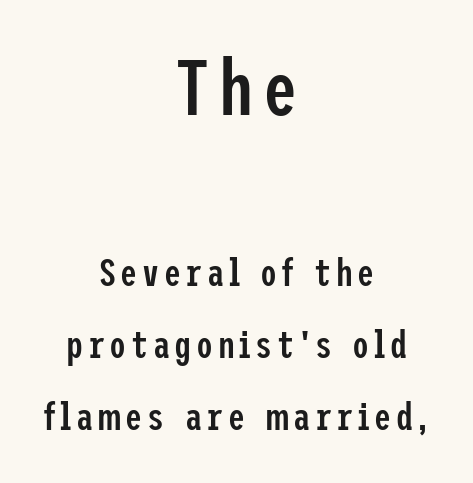
Q: Is the text bold? A: Semi-bold.
Q: Is the text italic (slanted)? A: No, it is upright.
Q: Is the typeface a serif or a sans-serif typeface? A: Sans-serif.
Q: Is the text underlined? A: No.
Q: How is the paragraph aligned? A: Centered.
Q: Which block of text is set in a larger size, the first (top) or the second (bottom)? A: The first (top) one.
Q: Width (condensed, normal, or wide)? A: Condensed.
Q: Stroke contrast? A: Low.
Q: x-height? A: Medium.
